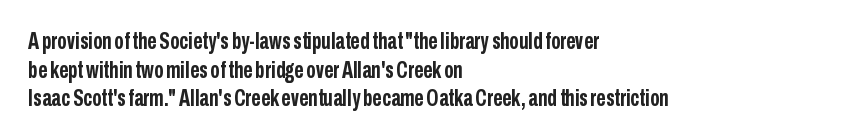
In CSS terms this would be text-align: left. On the weight axis this lands at bold, roughly 700. No word sits above an underline. Regarding leading, the lines here are spaced in the standard way. Quick note: not italic, upright. Glyph-to-glyph distance matches everyday printed text.
